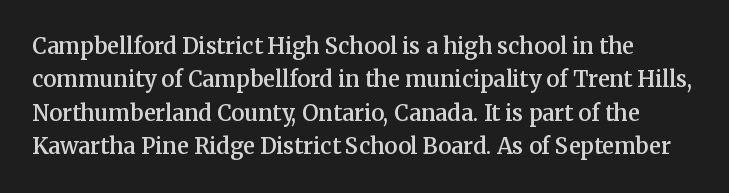
Q: Is the text bold? A: Semi-bold.
Q: Is the text italic (slanted)? A: No, it is upright.
Q: Is the text underlined? A: No.
Q: Is the spacing between letters normal or unusually wide? A: Normal.
Q: Is the spacing between lines tight, normal or loose? A: Normal.
